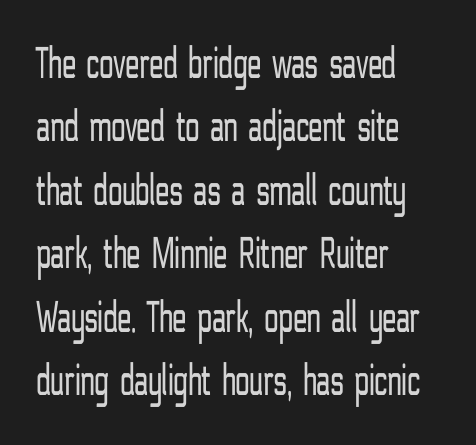
The line texture is even and compact thanks to regular tracking. The typeface has the unassuming heft of standard copy or less. This sample uses a sans-serif face. This is the regular roman posture of the typeface.
